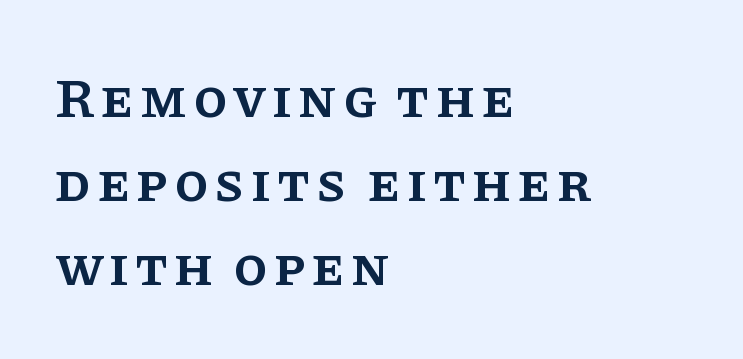
Q: Is the text bold? A: Semi-bold.
Q: Is the text italic (slanted)? A: No, it is upright.
Q: Is the typeface a serif or a sans-serif typeface? A: Serif.
Q: Is the text underlined? A: No.
Q: How is the paragraph aligned? A: Left-aligned.
Q: Is the spacing between lines tight, normal or loose? A: Normal.
Q: Width (condensed, normal, or wide)? A: Normal.
Q: Stroke contrast? A: Low.
Q: x-height? A: Large.
Q: Monospaced? A: No.
